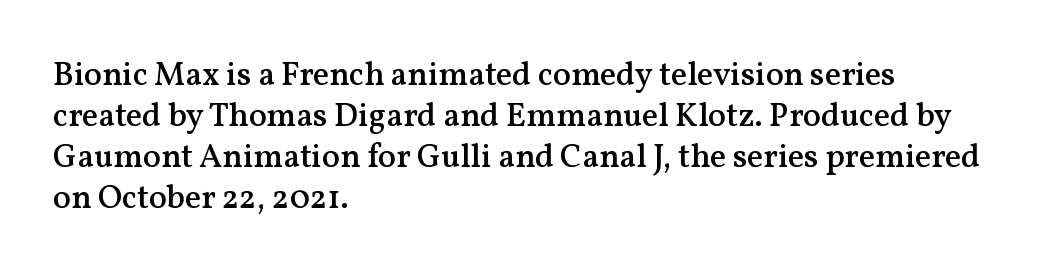
Rule under the text: the space is simply empty. The letters stand upright; this is a roman face. The rendering shows small feet on the letterforms — a serif design. Default kerning and tracking; the words read as compact shapes. The rendering anchors every line to the left-hand side.
